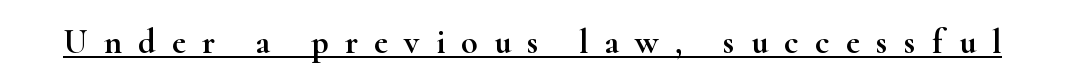
The image shows 34 px wide serif type, upright; set unusually wide letter spacing (+0.48 em), underlined; high stroke contrast and a small x-height.
